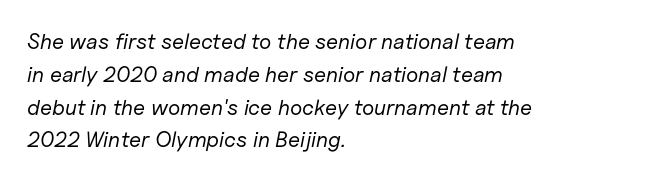
{"italic": "yes", "lean": "right", "slant_degrees": 11, "bold": "no", "underline": "no", "align": "left", "line_spacing": "normal", "line_spacing_ratio": 1.49, "letter_spacing": "normal", "letter_spacing_em": 0.0, "glyph_px": 22}
